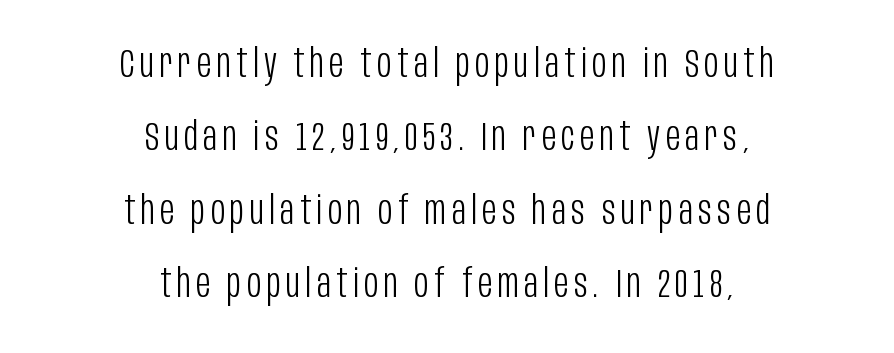
{"serif": "no", "italic": "no", "bold": "no", "weight": "light", "width": "condensed", "stroke_contrast": "low", "x_height": "large", "monospaced": "no", "underline": "no", "align": "center", "line_spacing_ratio": 1.88, "glyph_px": 39}
